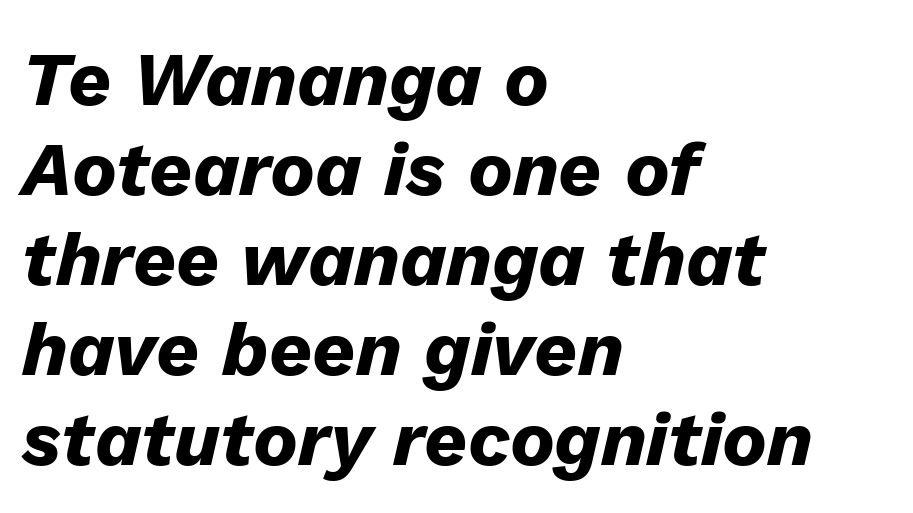
The image shows 75 px heavy type, italic (leaning right); set left-aligned, line spacing 1.2x, normal letter spacing, not underlined; low stroke contrast and a medium x-height.
